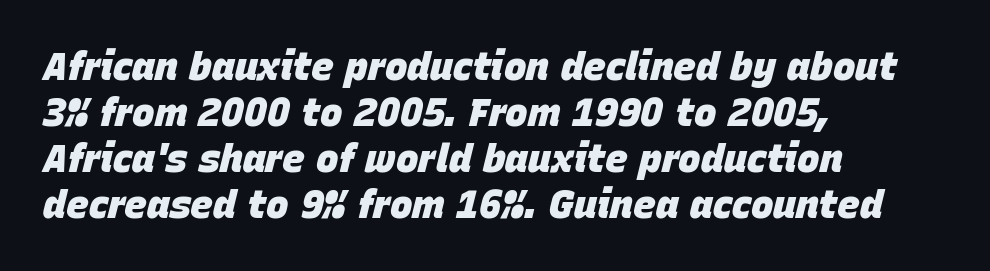
Q: Is the text bold? A: Yes.
Q: Is the text italic (slanted)? A: Yes, it leans right by about 15 degrees.
Q: Is the text underlined? A: No.
Q: How is the paragraph aligned? A: Left-aligned.
Q: Is the spacing between letters normal or unusually wide? A: Normal.
Q: Width (condensed, normal, or wide)? A: Normal.
Q: Stroke contrast? A: Low.
Q: x-height? A: Large.
Q: Monospaced? A: No.
